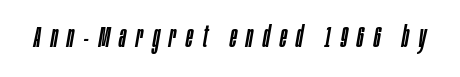
Q: Is the text italic (slanted)? A: Yes, it leans right by about 10 degrees.
Q: Is the text underlined? A: No.
Q: Is the spacing between letters normal or unusually wide? A: Unusually wide.
Q: Width (condensed, normal, or wide)? A: Condensed.
Q: Stroke contrast? A: Low.
Q: x-height? A: Large.
Q: Monospaced? A: No.
